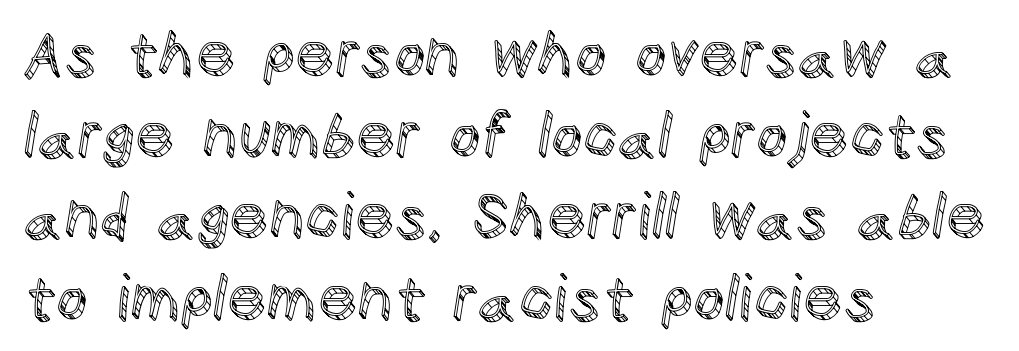
{"width": "normal", "x_height": "large", "monospaced": "no", "underline": "no", "align": "left", "line_spacing": "normal", "line_spacing_ratio": 1.31, "letter_spacing": "normal", "letter_spacing_em": 0.0, "glyph_px": 62}
